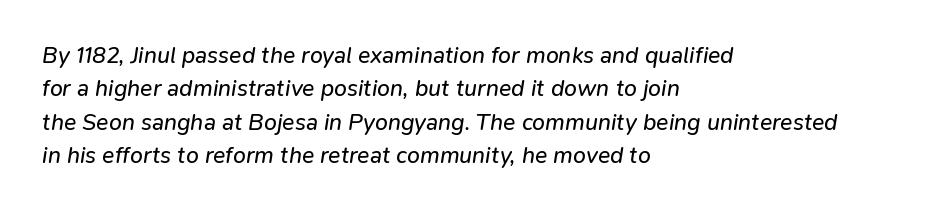
Q: Is the text bold? A: No.
Q: Is the text italic (slanted)? A: Yes, it leans right by about 9 degrees.
Q: Is the text underlined? A: No.
Q: How is the paragraph aligned? A: Left-aligned.
Q: Is the spacing between letters normal or unusually wide? A: Normal.
Q: Is the spacing between lines tight, normal or loose? A: Normal.
